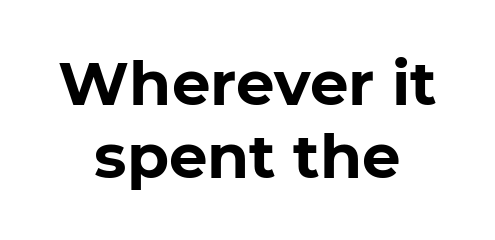
The image shows 61 px bold sans-serif type; set centered, line spacing 1.2x, normal letter spacing, not underlined; low stroke contrast and a medium x-height.
